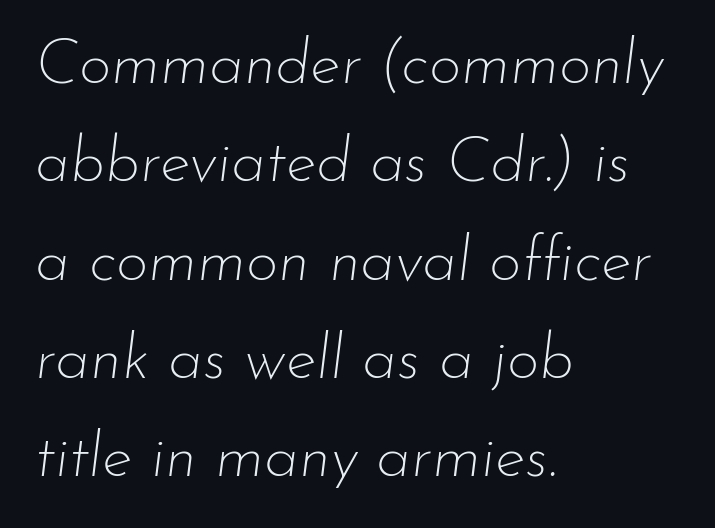
{"italic": "yes", "lean": "right", "slant_degrees": 7, "bold": "no", "weight": "thin", "width": "normal", "stroke_contrast": "low", "x_height": "small", "monospaced": "no", "underline": "no", "align": "left", "line_spacing": "normal", "line_spacing_ratio": 1.56, "letter_spacing": "normal", "letter_spacing_em": 0.0, "glyph_px": 63}
